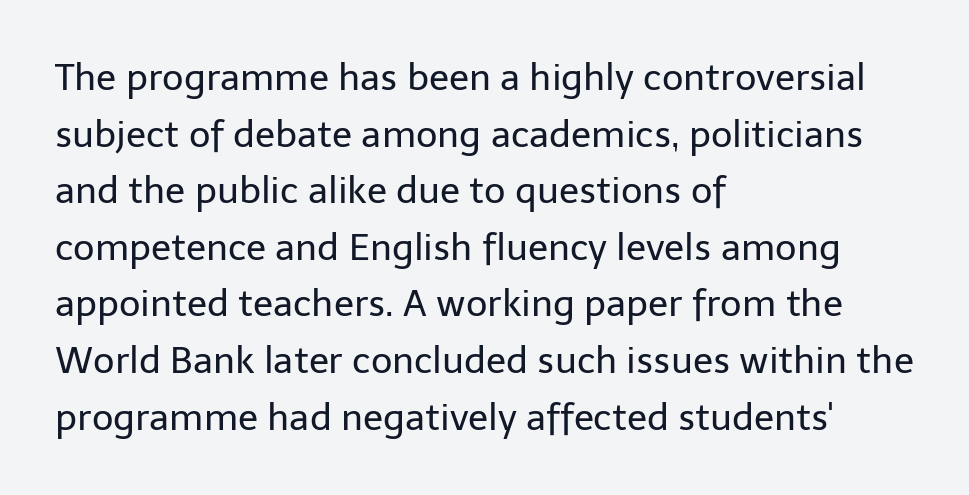
The image shows 37 px regular-weight sans-serif type, upright; set left-aligned, normal line spacing (1.53x), normal letter spacing, not underlined; low stroke contrast and a medium x-height.
